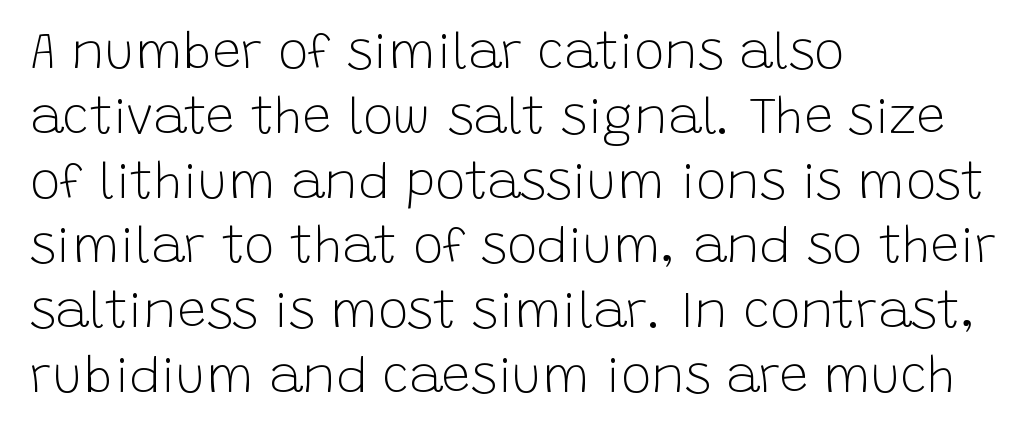
Q: Is the text bold? A: No.
Q: Is the text italic (slanted)? A: No, it is upright.
Q: Is the typeface a serif or a sans-serif typeface? A: Sans-serif.
Q: Is the text underlined? A: No.
Q: How is the paragraph aligned? A: Left-aligned.
Q: Is the spacing between letters normal or unusually wide? A: Normal.
Q: Is the spacing between lines tight, normal or loose? A: Normal.
Q: Width (condensed, normal, or wide)? A: Normal.
Q: Stroke contrast? A: Low.
Q: x-height? A: Large.
Q: Monospaced? A: No.
